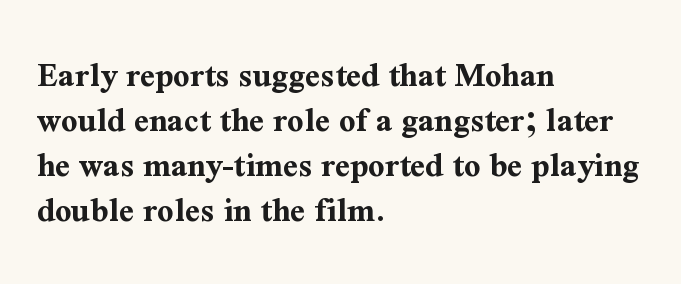
{"serif": "yes", "italic": "no", "bold": "yes", "weight": "bold", "width": "normal", "stroke_contrast": "medium", "x_height": "medium", "monospaced": "no", "underline": "no", "align": "left", "line_spacing": "normal", "line_spacing_ratio": 1.25, "letter_spacing": "normal", "letter_spacing_em": 0.0, "glyph_px": 36}
